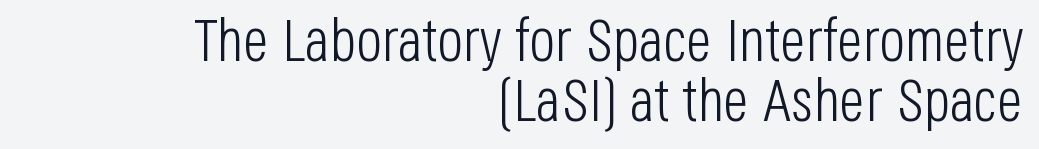
In terms of letterform style, serifs are entirely absent. Typeset ragged left — the right edge is the straight one. One glance says dense: line gaps are narrower than usual. Think of a printed novel: that variable character pitch is what you see here. Nothing heavy about these letters — not bold at all.
